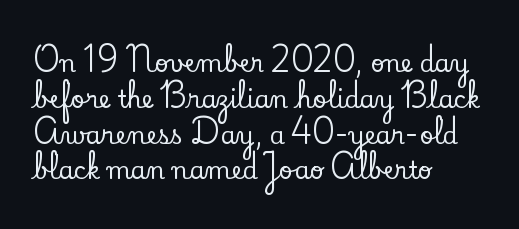
{"italic": "no", "underline": "no", "align": "left", "line_spacing": "normal", "line_spacing_ratio": 1.49, "letter_spacing": "normal", "letter_spacing_em": 0.0, "glyph_px": 24}
